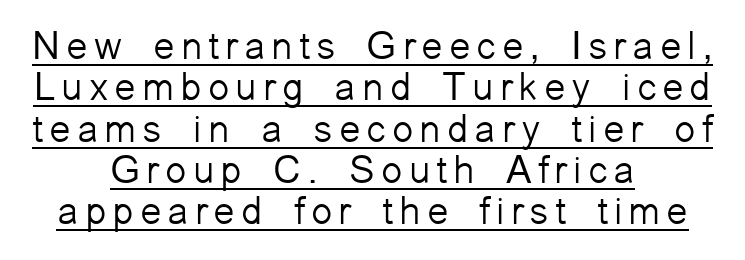
The font is comparable to plain body text, perhaps lighter. Caption: multi-line text, centered on the measure. Tightly led — the rows are bunched. The font family rendered here belongs to the sans-serif group.
